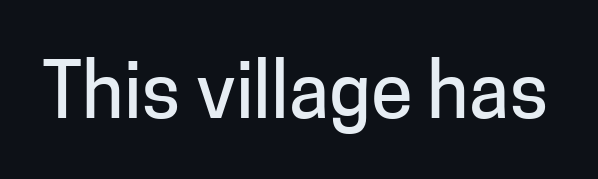
Q: Is the text italic (slanted)? A: No, it is upright.
Q: Is the typeface a serif or a sans-serif typeface? A: Sans-serif.
Q: Is the text underlined? A: No.
Q: Is the spacing between letters normal or unusually wide? A: Normal.
Q: Width (condensed, normal, or wide)? A: Normal.
Q: Stroke contrast? A: Low.
Q: x-height? A: Medium.
Q: Monospaced? A: No.
